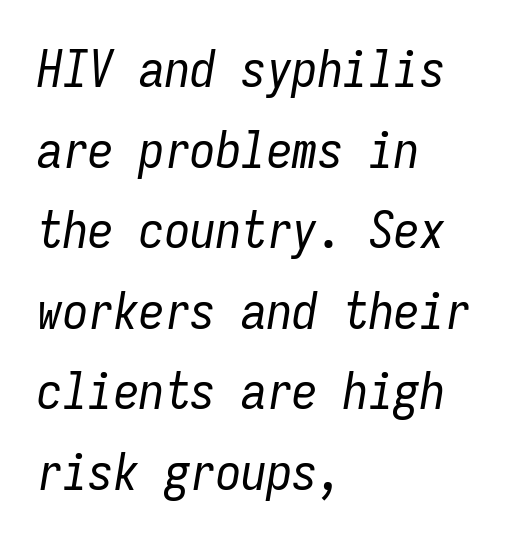
The image shows 51 px regular-weight, condensed type, italic (leaning right), monospaced; set left-aligned, normal line spacing (1.58x), normal letter spacing, not underlined; low stroke contrast and a medium x-height.
